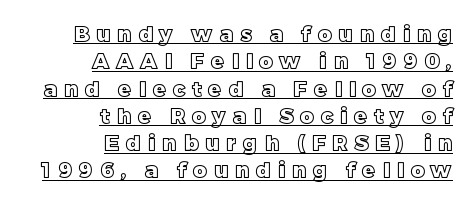
Q: Is the text italic (slanted)? A: No, it is upright.
Q: Is the text underlined? A: Yes.
Q: How is the paragraph aligned? A: Right-aligned.
Q: Is the spacing between letters normal or unusually wide? A: Unusually wide.
Q: Is the spacing between lines tight, normal or loose? A: Normal.
